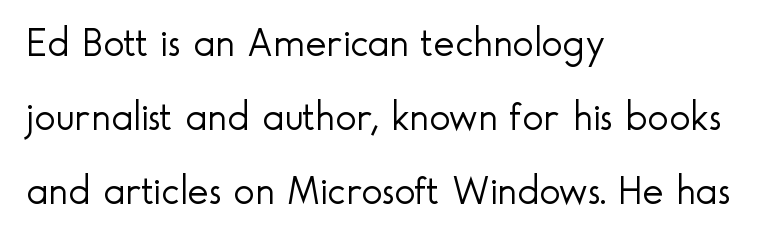
The image shows 40 px light sans-serif type, upright; set left-aligned, line spacing 1.85x, normal letter spacing, not underlined; a small x-height.
